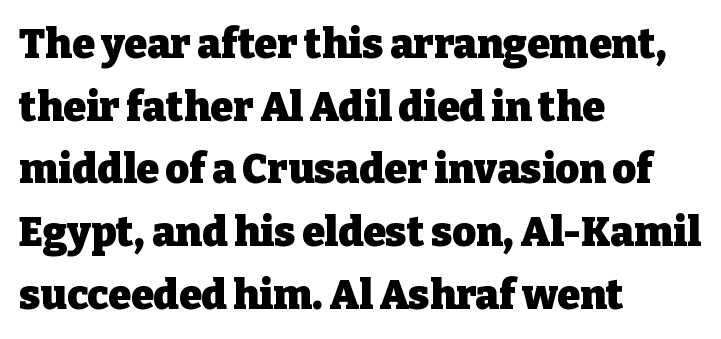
The image shows 41 px heavy serif type, upright; set left-aligned, normal line spacing (1.53x), normal letter spacing, not underlined; low stroke contrast and a medium x-height.
